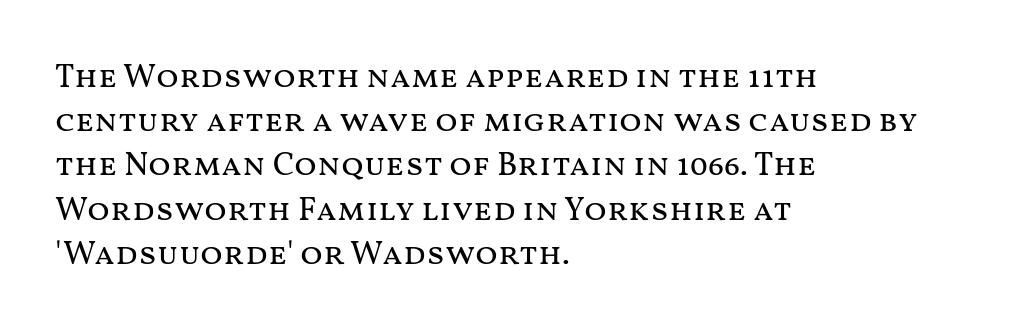
The image shows 33 px regular-weight, wide type, upright; set left-aligned, normal line spacing (1.34x), normal letter spacing, not underlined; medium stroke contrast and a medium x-height.
